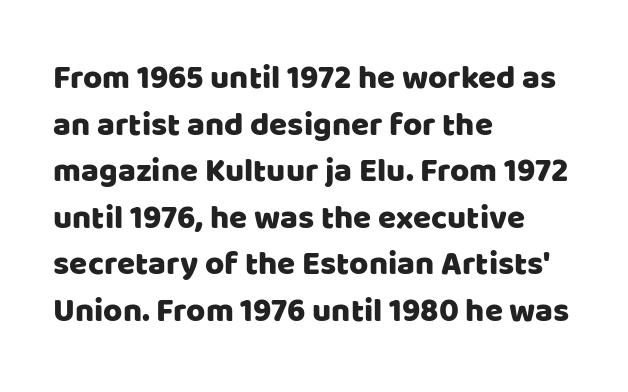
The image shows 33 px sans-serif type, upright; set left-aligned, normal line spacing (1.41x), normal letter spacing, not underlined; low stroke contrast and a large x-height.
